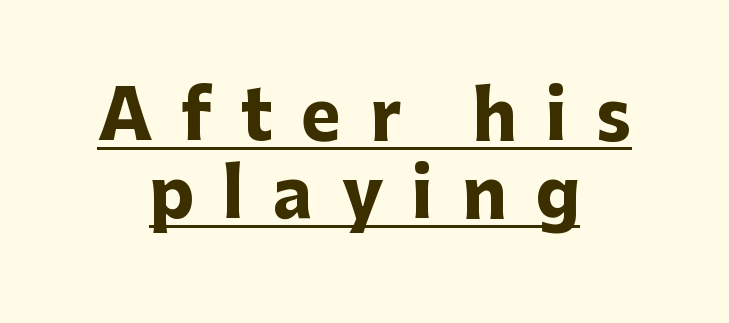
Q: Is the text bold? A: Yes.
Q: Is the text italic (slanted)? A: No, it is upright.
Q: Is the typeface a serif or a sans-serif typeface? A: Sans-serif.
Q: Is the text underlined? A: Yes.
Q: How is the paragraph aligned? A: Centered.
Q: Is the spacing between letters normal or unusually wide? A: Unusually wide.
Q: Width (condensed, normal, or wide)? A: Normal.
Q: Stroke contrast? A: Low.
Q: x-height? A: Medium.
Q: Monospaced? A: No.
